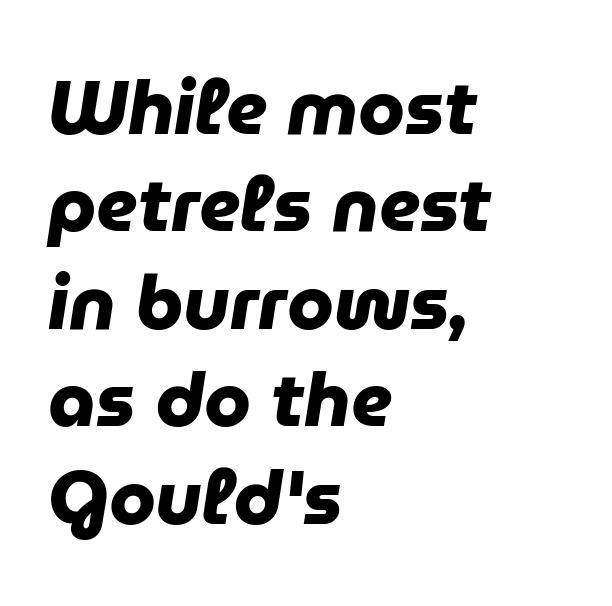
The letters carry no serifs — their stems end cleanly without finishing strokes. Students, note that the glyphs here touch the page at normal intervals. As a designer I'd log this as weight 700, bold. The glyphs are unaccompanied by any horizontal stroke below them.
